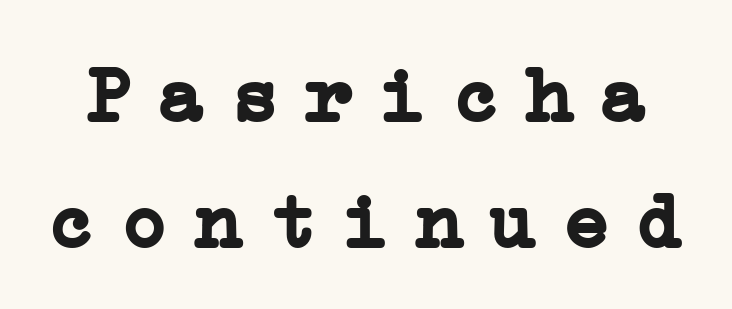
The axis of the letterforms is exactly vertical. Only glyphs here, with clear space below each row. The glyphs in this specimen are seriffed. Strong, thick strokes mark this as bold type. This block has exactly the height ordinary leading produces. The tracking jumps out immediately: characters are airy and widely separated.
